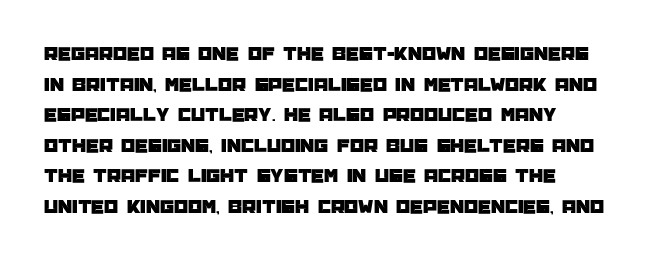
The image shows 20 px text type, upright; set left-aligned, normal line spacing (1.53x), normal letter spacing, not underlined.
